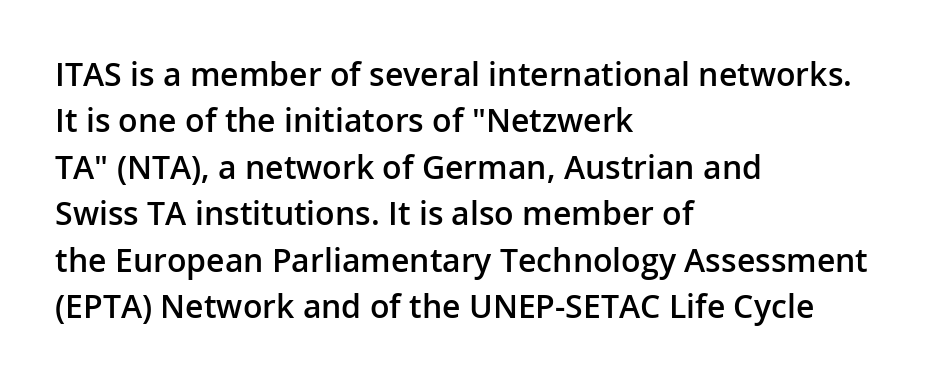
Q: Is the text bold? A: Semi-bold.
Q: Is the text italic (slanted)? A: No, it is upright.
Q: Is the typeface a serif or a sans-serif typeface? A: Sans-serif.
Q: Is the text underlined? A: No.
Q: How is the paragraph aligned? A: Left-aligned.
Q: Is the spacing between letters normal or unusually wide? A: Normal.
Q: Is the spacing between lines tight, normal or loose? A: Normal.
Q: Width (condensed, normal, or wide)? A: Normal.
Q: Stroke contrast? A: Low.
Q: x-height? A: Medium.
Q: Monospaced? A: No.
